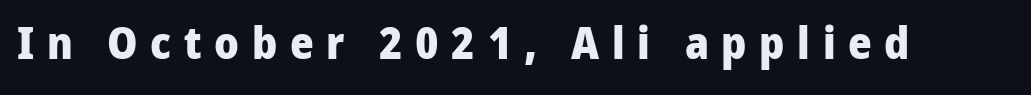
The image shows 45 px heavy sans-serif type, upright; set unusually wide letter spacing (+0.28 em), not underlined; low stroke contrast and a medium x-height.
